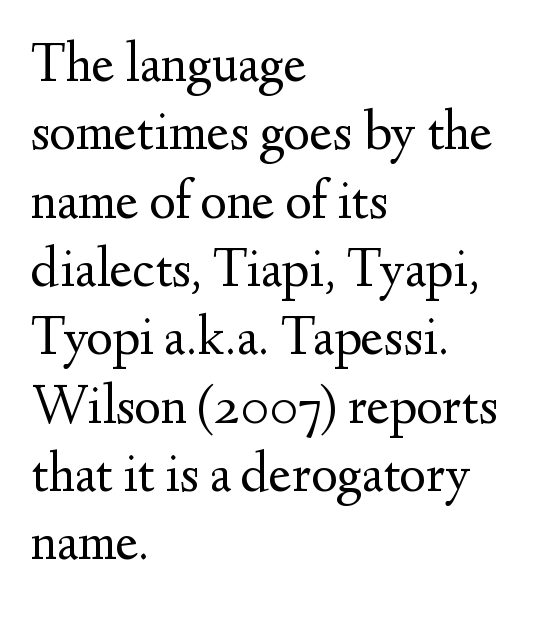
Q: Is the text bold? A: No.
Q: Is the text italic (slanted)? A: No, it is upright.
Q: Is the typeface a serif or a sans-serif typeface? A: Serif.
Q: Is the text underlined? A: No.
Q: How is the paragraph aligned? A: Left-aligned.
Q: Is the spacing between letters normal or unusually wide? A: Normal.
Q: Width (condensed, normal, or wide)? A: Normal.
Q: Stroke contrast? A: Medium.
Q: x-height? A: Small.
Q: Monospaced? A: No.
